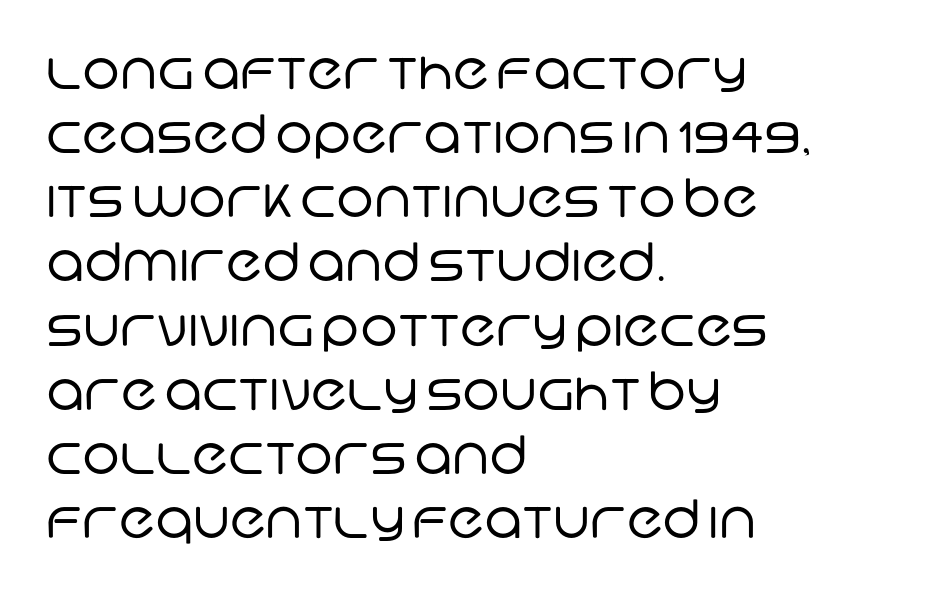
{"serif": "no", "bold": "no", "weight": "regular", "width": "normal", "stroke_contrast": "low", "x_height": "large", "monospaced": "no", "underline": "no", "align": "left", "line_spacing_ratio": 1.21, "letter_spacing": "normal", "letter_spacing_em": 0.0, "glyph_px": 53}
